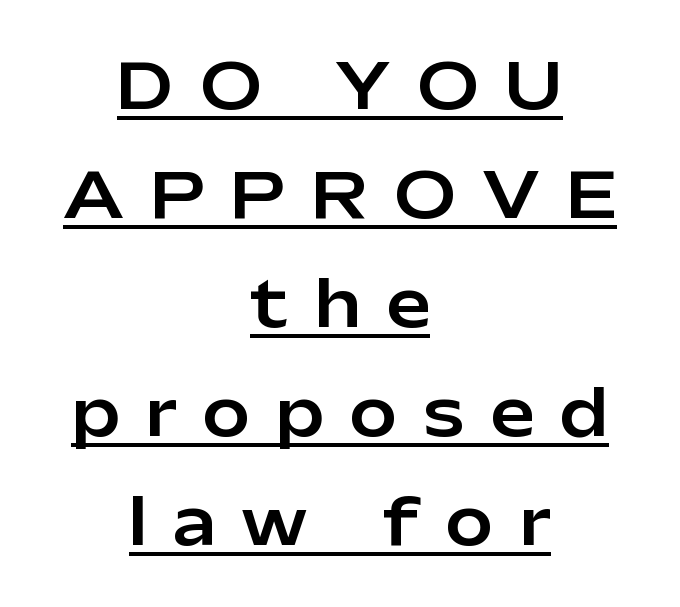
{"serif": "no", "italic": "no", "width": "normal", "stroke_contrast": "low", "x_height": "medium", "monospaced": "no", "underline": "yes", "align": "center", "line_spacing_ratio": 1.73, "letter_spacing": "wide", "letter_spacing_em": 0.42, "glyph_px": 63}
